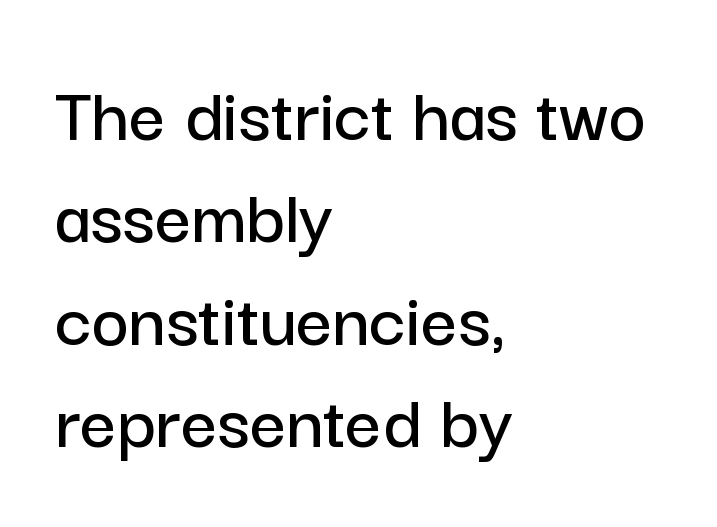
The image shows 80 px sans-serif type, upright; set left-aligned, normal line spacing (1.28x), normal letter spacing, not underlined; low stroke contrast and a medium x-height.
